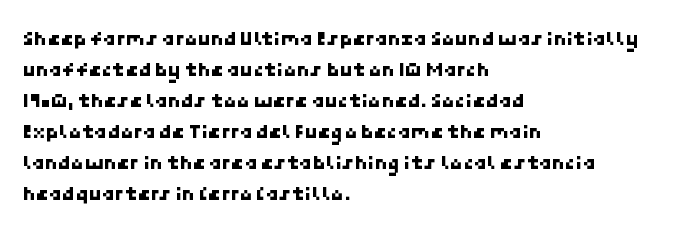
Rule under the text: the space is simply empty. Nobody touched the tracking dial on this one. Successive baselines arrive at the customary interval. Caption: multi-line text, flush left, ragged right.
